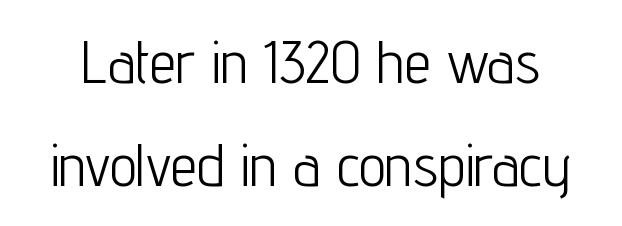
{"serif": "no", "italic": "no", "bold": "no", "weight": "light", "width": "condensed", "stroke_contrast": "low", "x_height": "medium", "monospaced": "no", "underline": "no", "line_spacing_ratio": 1.72, "letter_spacing": "normal", "letter_spacing_em": 0.0, "glyph_px": 60}
